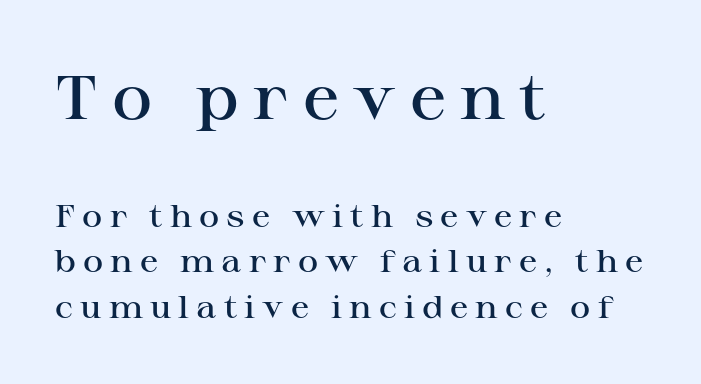
The image shows 62 px semibold, wide serif type, upright; set left-aligned, normal line spacing (1.46x), unusually wide letter spacing (+0.23 em), not underlined; the first (top) block is 2.0x larger; high stroke contrast and a medium x-height.
